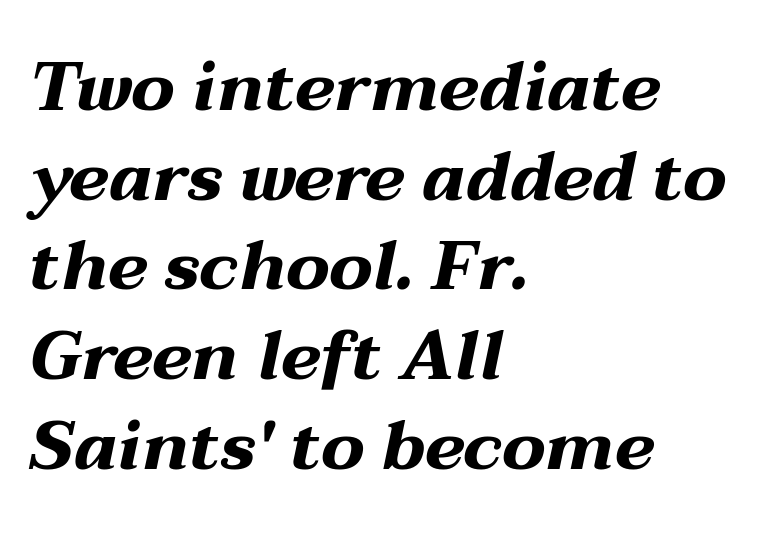
{"italic": "yes", "lean": "right", "slant_degrees": 12, "bold": "yes", "weight": "bold", "width": "wide", "stroke_contrast": "medium", "x_height": "medium", "monospaced": "no", "underline": "no", "align": "left", "line_spacing": "normal", "line_spacing_ratio": 1.3, "letter_spacing": "normal", "letter_spacing_em": 0.0, "glyph_px": 69}
